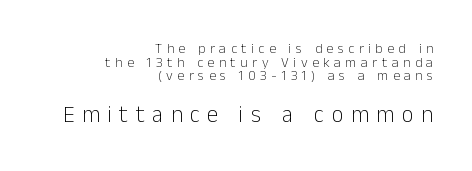
Q: Is the text bold? A: No.
Q: Is the text italic (slanted)? A: No, it is upright.
Q: Is the text underlined? A: No.
Q: How is the paragraph aligned? A: Right-aligned.
Q: Is the spacing between letters normal or unusually wide? A: Unusually wide.
Q: Is the spacing between lines tight, normal or loose? A: Tight.
Q: Which block of text is set in a larger size, the first (top) or the second (bottom)? A: The second (bottom) one.
